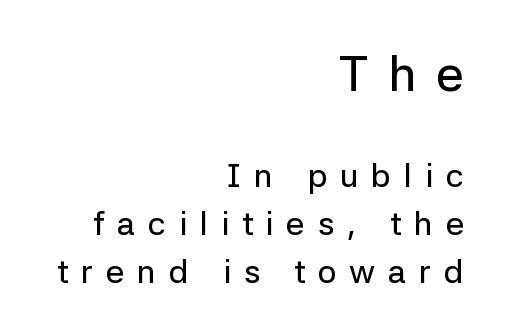
Q: Is the text italic (slanted)? A: No, it is upright.
Q: Is the typeface a serif or a sans-serif typeface? A: Sans-serif.
Q: Is the text underlined? A: No.
Q: How is the paragraph aligned? A: Right-aligned.
Q: Is the spacing between letters normal or unusually wide? A: Unusually wide.
Q: Is the spacing between lines tight, normal or loose? A: Normal.
Q: Which block of text is set in a larger size, the first (top) or the second (bottom)? A: The first (top) one.
Q: Width (condensed, normal, or wide)? A: Normal.
Q: Stroke contrast? A: Low.
Q: x-height? A: Medium.
Q: Monospaced? A: No.
